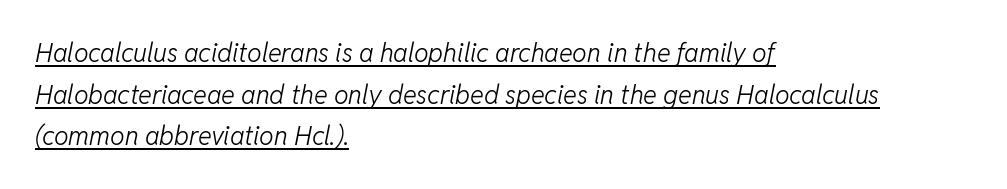
Letters have the restrained weight of plain body copy at most. Baseline-to-baseline distance is the conventional proportion of letter height. You can tell it's italic because the verticals aren't actually vertical. The lines are quadded left. Nothing unusual about the tracking: characters are spaced as the font intends.
